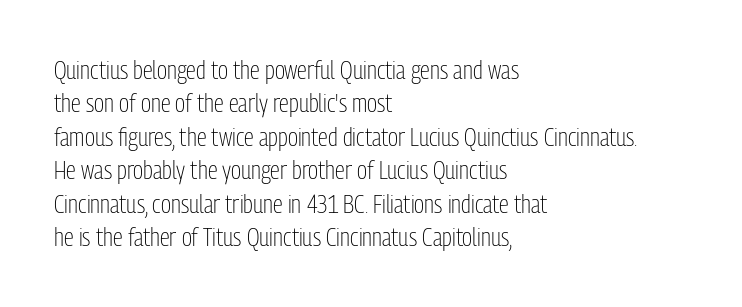
Notice how the stems are strictly vertical — no italics here. Clear beneath every line of the passage. Compared with typical paragraphs, the rows here are spaced about the same. The letters look calm and open, with moderate or lighter stems. Spacing between characters is what you'd get straight out of the box.
